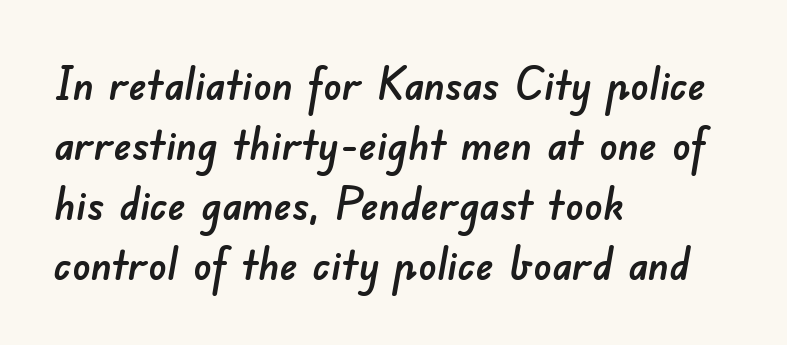
Q: Is the typeface a serif or a sans-serif typeface? A: Sans-serif.
Q: Is the text underlined? A: No.
Q: How is the paragraph aligned? A: Left-aligned.
Q: Is the spacing between letters normal or unusually wide? A: Normal.
Q: Is the spacing between lines tight, normal or loose? A: Normal.
Q: Width (condensed, normal, or wide)? A: Normal.
Q: Stroke contrast? A: Low.
Q: x-height? A: Small.
Q: Monospaced? A: No.
